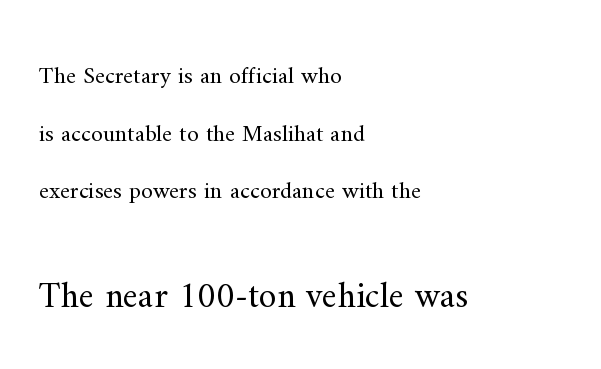
Ascenders rise straight up at ninety degrees. Underline: absent. Compared with a centered layout, this one pins lines to the left instead. Serifs: yes, visible at the terminals of the letterforms. Size hierarchy here favors the trailing block over the leading one. Loosely led — the rows are spread out.
